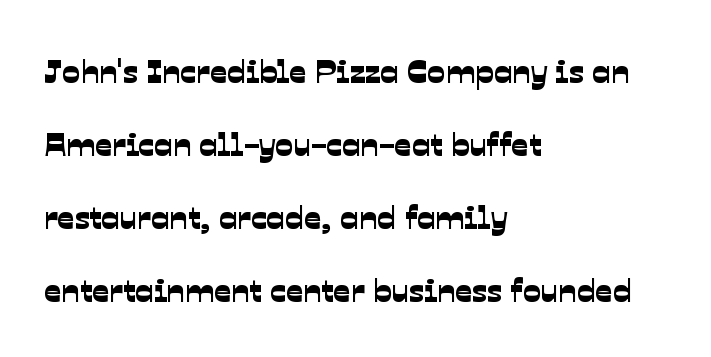
{"serif": "no", "width": "normal", "stroke_contrast": "low", "x_height": "medium", "monospaced": "no", "underline": "no", "align": "left", "line_spacing": "loose", "line_spacing_ratio": 2.15, "letter_spacing": "normal", "letter_spacing_em": 0.0, "glyph_px": 34}
